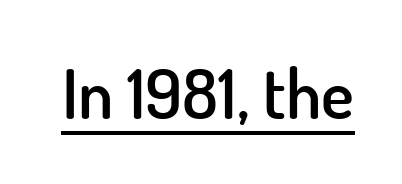
Q: Is the text bold? A: Semi-bold.
Q: Is the text italic (slanted)? A: No, it is upright.
Q: Is the typeface a serif or a sans-serif typeface? A: Sans-serif.
Q: Is the text underlined? A: Yes.
Q: Is the spacing between letters normal or unusually wide? A: Normal.
Q: Width (condensed, normal, or wide)? A: Normal.
Q: Stroke contrast? A: Low.
Q: x-height? A: Small.
Q: Monospaced? A: No.
